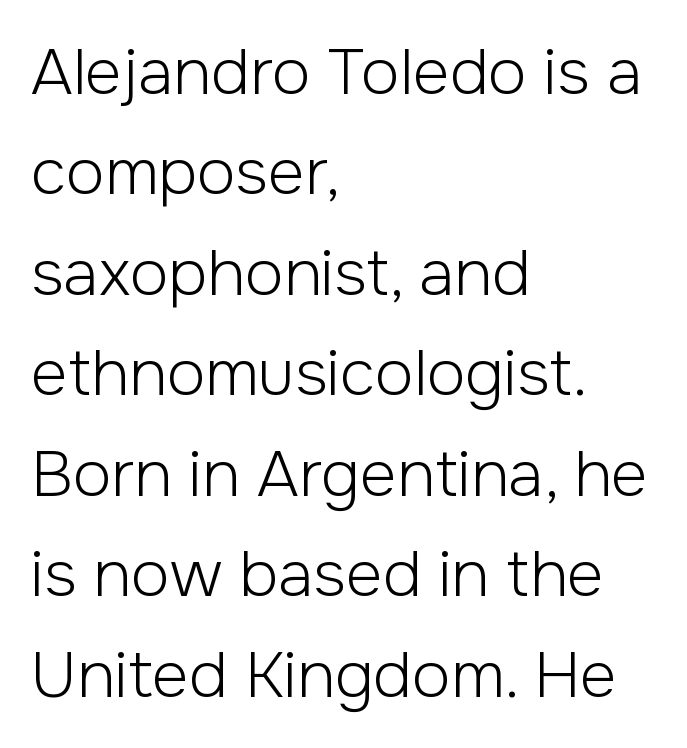
Q: Is the text bold? A: No.
Q: Is the text italic (slanted)? A: No, it is upright.
Q: Is the typeface a serif or a sans-serif typeface? A: Sans-serif.
Q: Is the text underlined? A: No.
Q: How is the paragraph aligned? A: Left-aligned.
Q: Is the spacing between letters normal or unusually wide? A: Normal.
Q: Is the spacing between lines tight, normal or loose? A: Normal.
Q: Width (condensed, normal, or wide)? A: Normal.
Q: Stroke contrast? A: Low.
Q: x-height? A: Medium.
Q: Monospaced? A: No.
